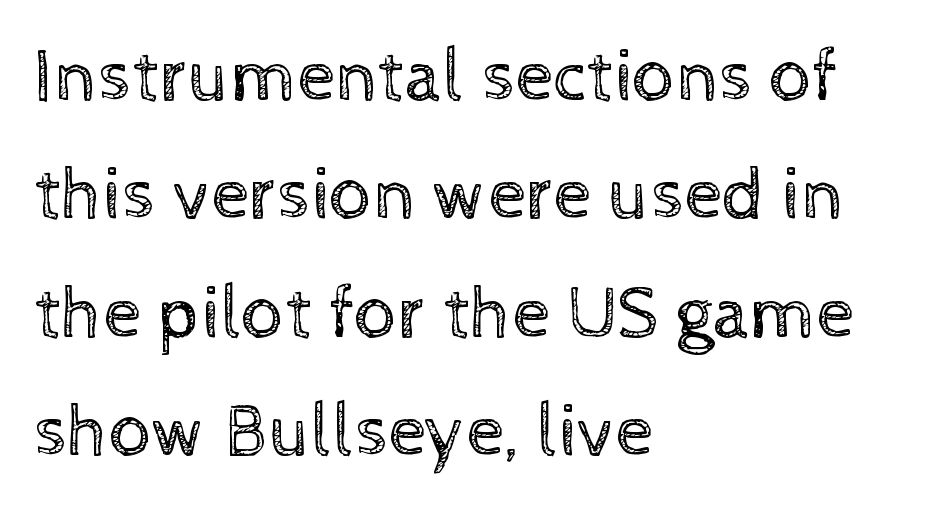
The image shows 75 px regular-weight type, upright; set left-aligned, normal line spacing (1.58x), normal letter spacing, not underlined; a medium x-height.
